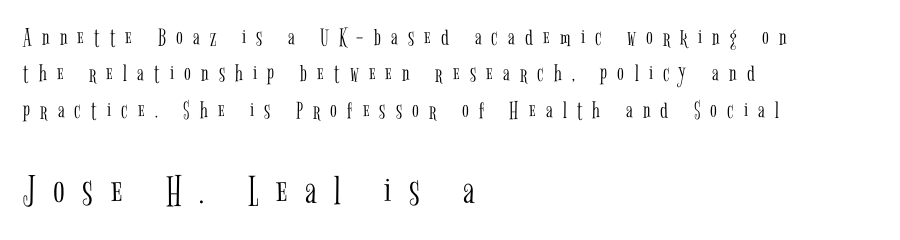
{"serif": "yes", "italic": "no", "bold": "no", "weight": "light", "width": "condensed", "stroke_contrast": "low", "x_height": "medium", "monospaced": "no", "underline": "no", "align": "left", "line_spacing": "normal", "line_spacing_ratio": 1.46, "letter_spacing": "wide", "letter_spacing_em": 0.41, "larger_block": "second", "size_ratio": 1.72, "glyph_px": 43}
